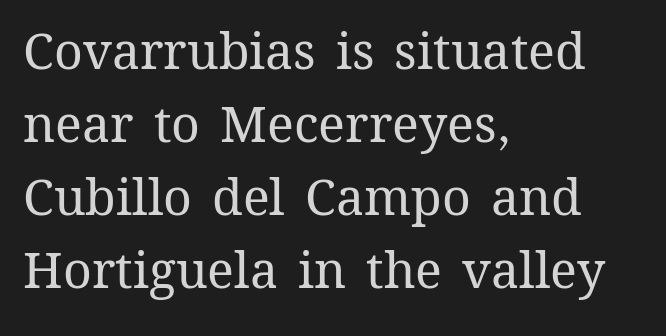
The image shows 50 px regular-weight type, upright; set left-aligned, normal line spacing (1.46x), normal letter spacing, not underlined; medium stroke contrast and a medium x-height.
